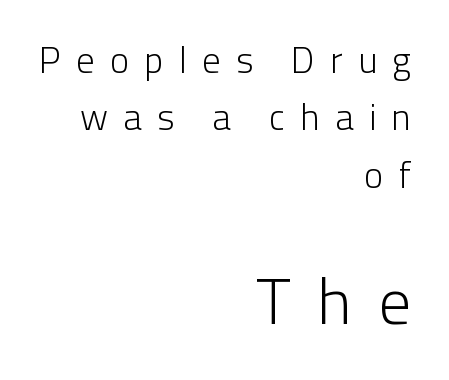
The image shows 65 px light sans-serif type, upright; set right-aligned, normal line spacing (1.55x), unusually wide letter spacing (+0.41 em), not underlined; the second (bottom) block is 1.76x larger; low stroke contrast and a medium x-height.
